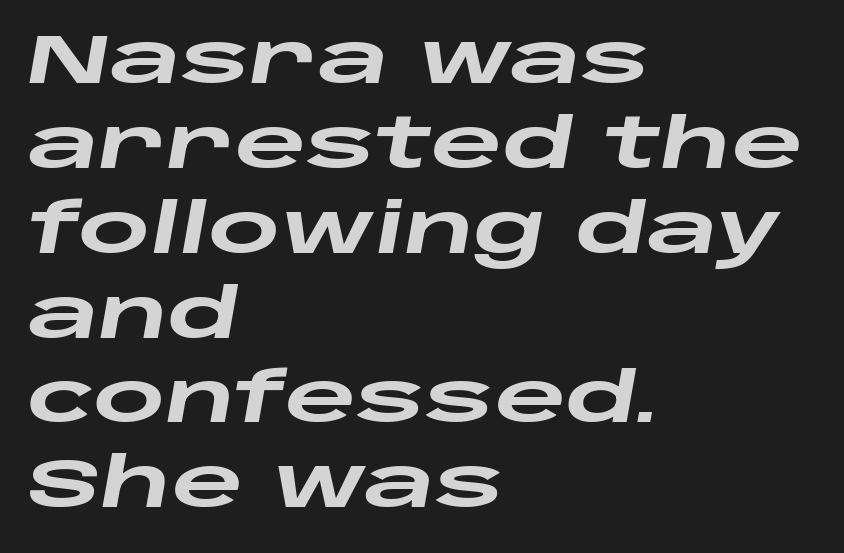
Caption: standard tracking, unaltered. A dark, heavy texture on the line: the type is bold. Is this a fixed-width face? No — the glyphs have proportional, varying widths. The typography opts for an oblique posture over an upright one. Plain, unruled lines of type. Visually the block forms a straight wall on the left and a jagged coastline on the right.
